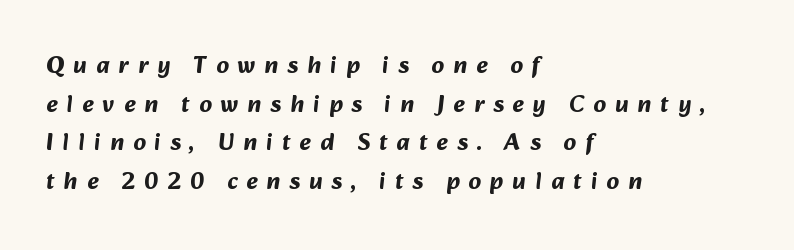
The image shows 24 px bold type; set left-aligned, normal line spacing (1.61x), unusually wide letter spacing (+0.38 em), not underlined.
